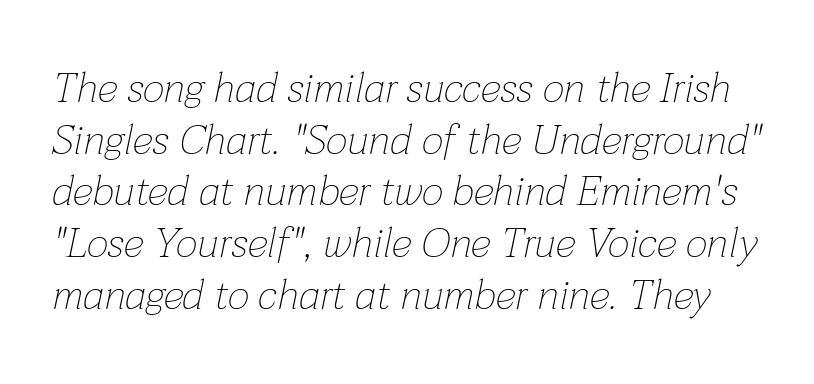
The image shows 42 px thin type, italic (leaning right); set line spacing 1.23x, normal letter spacing, not underlined; low stroke contrast and a medium x-height.
